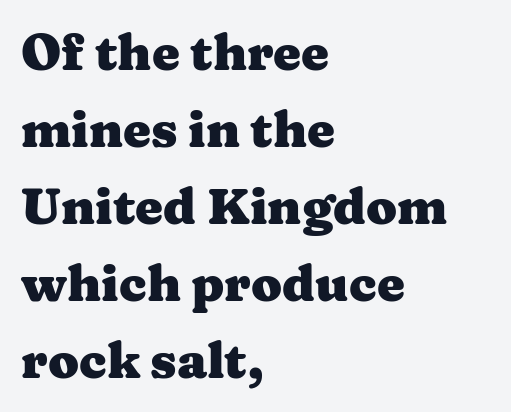
Q: Is the text bold? A: Yes.
Q: Is the text italic (slanted)? A: No, it is upright.
Q: Is the typeface a serif or a sans-serif typeface? A: Serif.
Q: Is the text underlined? A: No.
Q: How is the paragraph aligned? A: Left-aligned.
Q: Is the spacing between letters normal or unusually wide? A: Normal.
Q: Is the spacing between lines tight, normal or loose? A: Normal.
Q: Width (condensed, normal, or wide)? A: Wide.
Q: Stroke contrast? A: Medium.
Q: x-height? A: Medium.
Q: Monospaced? A: No.
